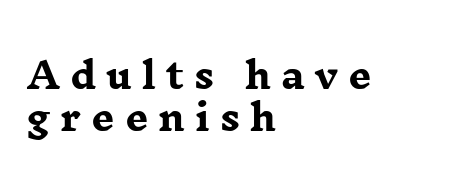
Q: Is the text bold? A: Yes.
Q: Is the text italic (slanted)? A: No, it is upright.
Q: Is the typeface a serif or a sans-serif typeface? A: Serif.
Q: Is the text underlined? A: No.
Q: How is the paragraph aligned? A: Left-aligned.
Q: Is the spacing between letters normal or unusually wide? A: Unusually wide.
Q: Width (condensed, normal, or wide)? A: Wide.
Q: Stroke contrast? A: Low.
Q: x-height? A: Medium.
Q: Monospaced? A: No.
